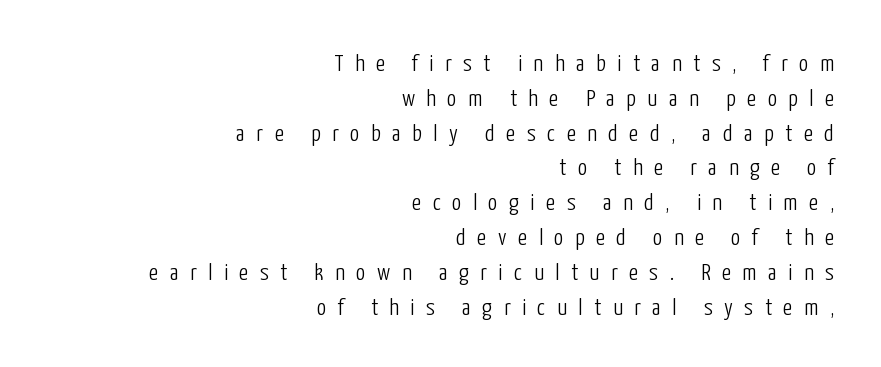
The image shows 24 px text type, upright; set right-aligned, normal line spacing (1.45x), unusually wide letter spacing (+0.48 em), not underlined.
